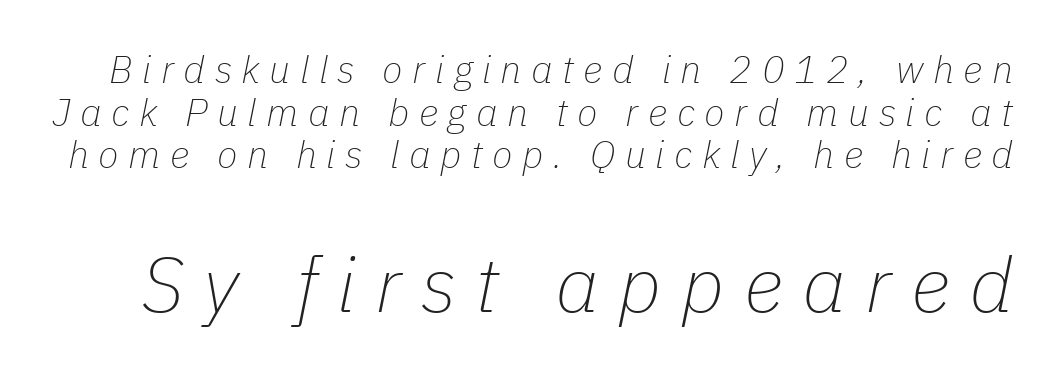
Plain, unruled lines of type. Of the two passages, the one underneath uses the larger point size. Leading is clearly below the norm, producing a dense column. The gaps between neighbouring characters are conspicuously large. A typesetter would call this proportional, since set widths differ per character.
